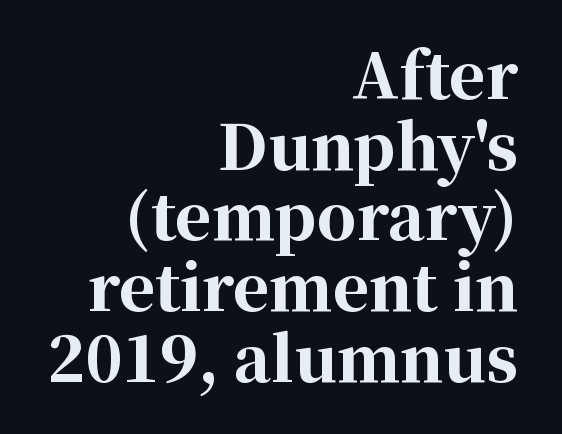
The text was rendered using a seriffed face with decorative stroke endings. You can tell it's not italic because the verticals are truly vertical. This is heavy type, rendered in bold. A clean baseline with only descenders dipping below it. Line endings align vertically; line beginnings do not. You could not count columns in this text — the font is proportionally spaced.
